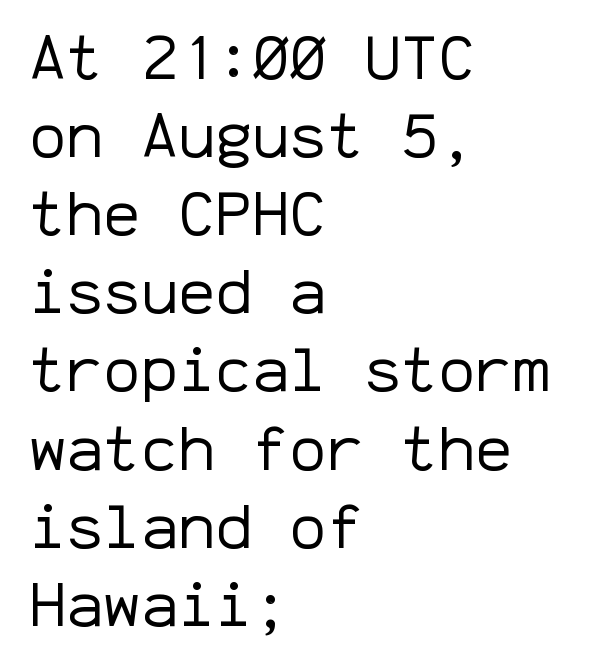
Q: Is the text bold? A: No.
Q: Is the text italic (slanted)? A: No, it is upright.
Q: Is the typeface a serif or a sans-serif typeface? A: Sans-serif.
Q: Is the text underlined? A: No.
Q: How is the paragraph aligned? A: Left-aligned.
Q: Is the spacing between letters normal or unusually wide? A: Normal.
Q: Is the spacing between lines tight, normal or loose? A: Normal.
Q: Width (condensed, normal, or wide)? A: Normal.
Q: Stroke contrast? A: Low.
Q: x-height? A: Medium.
Q: Monospaced? A: Yes.
